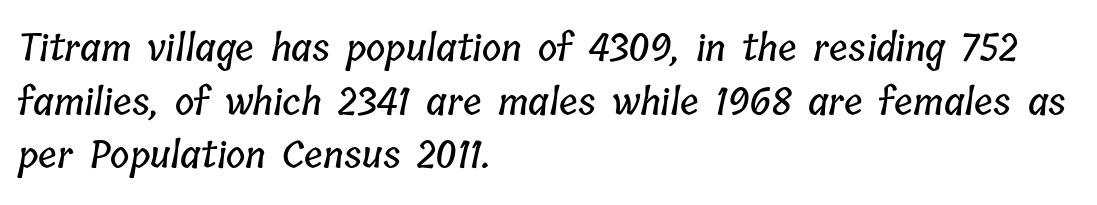
The image shows 37 px condensed type; set left-aligned, normal line spacing (1.45x), normal letter spacing, not underlined; low stroke contrast and a medium x-height.
